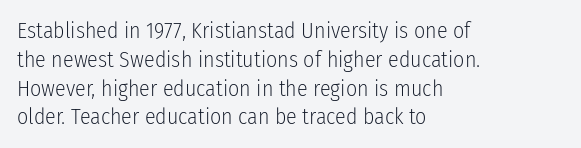
Q: Is the text bold? A: No.
Q: Is the text italic (slanted)? A: No, it is upright.
Q: Is the text underlined? A: No.
Q: How is the paragraph aligned? A: Left-aligned.
Q: Is the spacing between letters normal or unusually wide? A: Normal.
Q: Is the spacing between lines tight, normal or loose? A: Normal.
